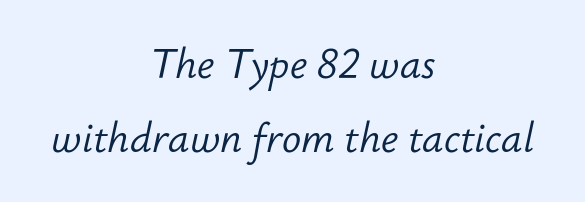
Q: Is the text bold? A: No.
Q: Is the text italic (slanted)? A: Yes, it leans right by about 12 degrees.
Q: Is the text underlined? A: No.
Q: How is the paragraph aligned? A: Centered.
Q: Is the spacing between letters normal or unusually wide? A: Normal.
Q: Width (condensed, normal, or wide)? A: Normal.
Q: Stroke contrast? A: Low.
Q: x-height? A: Small.
Q: Monospaced? A: No.
